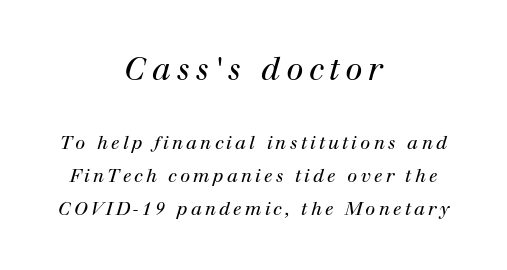
Q: Is the text bold? A: No.
Q: Is the text italic (slanted)? A: Yes, it leans right by about 12 degrees.
Q: Is the typeface a serif or a sans-serif typeface? A: Serif.
Q: Is the text underlined? A: No.
Q: How is the paragraph aligned? A: Centered.
Q: Which block of text is set in a larger size, the first (top) or the second (bottom)? A: The first (top) one.
Q: Width (condensed, normal, or wide)? A: Normal.
Q: Stroke contrast? A: High.
Q: x-height? A: Medium.
Q: Monospaced? A: No.
